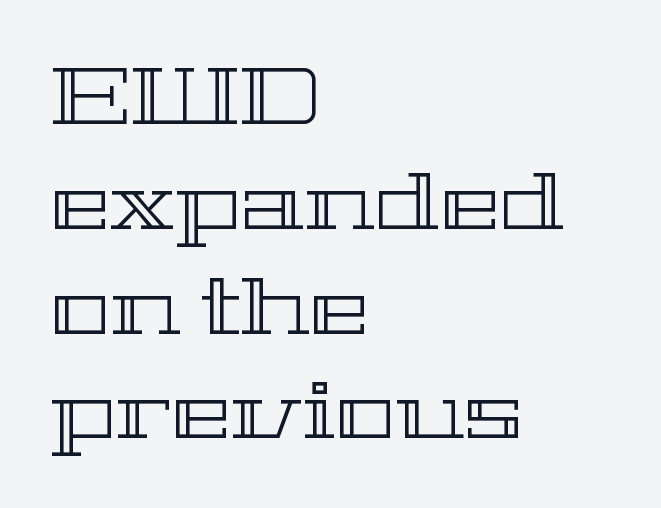
Q: Is the text italic (slanted)? A: No, it is upright.
Q: Is the text underlined? A: No.
Q: How is the paragraph aligned? A: Left-aligned.
Q: Is the spacing between letters normal or unusually wide? A: Normal.
Q: Is the spacing between lines tight, normal or loose? A: Normal.
Q: Width (condensed, normal, or wide)? A: Wide.
Q: x-height? A: Medium.
Q: Monospaced? A: No.
